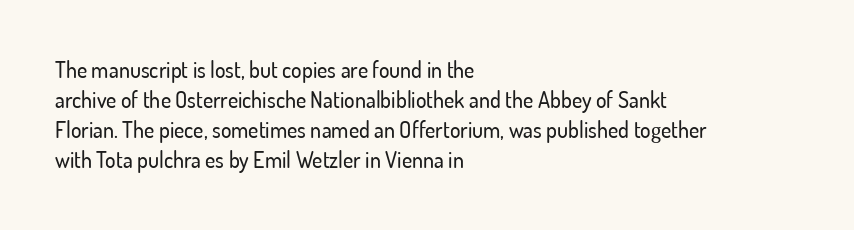
{"italic": "no", "underline": "no", "align": "left", "line_spacing": "normal", "line_spacing_ratio": 1.37, "letter_spacing": "normal", "letter_spacing_em": 0.0, "glyph_px": 22}
